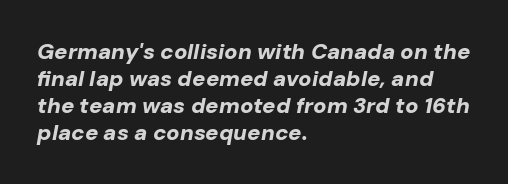
Each row of text sits above clean, open space. Is the letter spacing exaggerated? No — it looks like the ordinary default. Quick note: italic. Reading down the block, your eye returns to a fixed left position each line. Students, this is bold: see how much ink each stroke carries.
